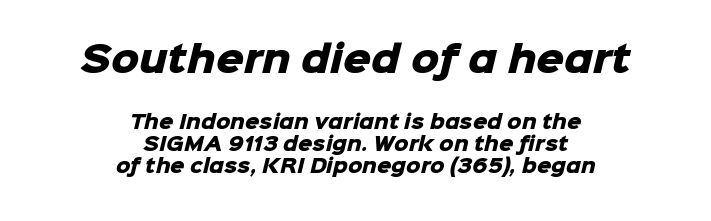
Q: Is the text bold? A: Yes.
Q: Is the typeface a serif or a sans-serif typeface? A: Sans-serif.
Q: Is the text underlined? A: No.
Q: How is the paragraph aligned? A: Centered.
Q: Is the spacing between letters normal or unusually wide? A: Normal.
Q: Which block of text is set in a larger size, the first (top) or the second (bottom)? A: The first (top) one.
Q: Width (condensed, normal, or wide)? A: Normal.
Q: Stroke contrast? A: Low.
Q: x-height? A: Medium.
Q: Monospaced? A: No.
